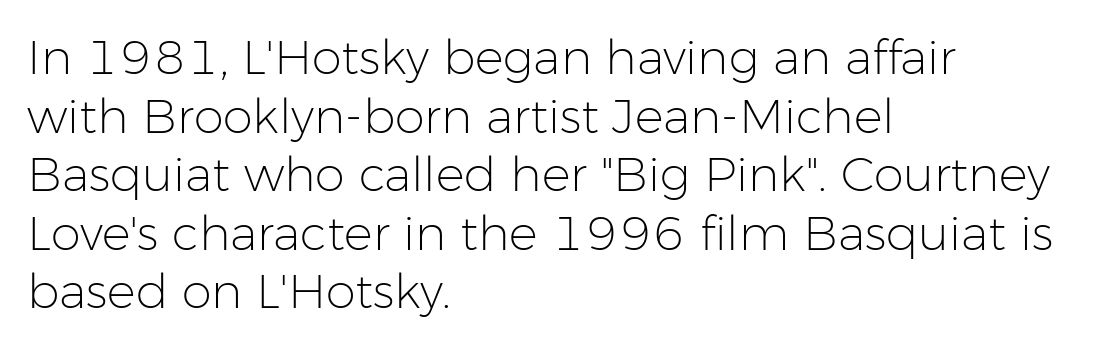
Short note: letters normally spaced. The passage shown is not bold in any degree. Looks like regular typesetting: each glyph gets only the width it needs. A typesetter would label this face a sans.
